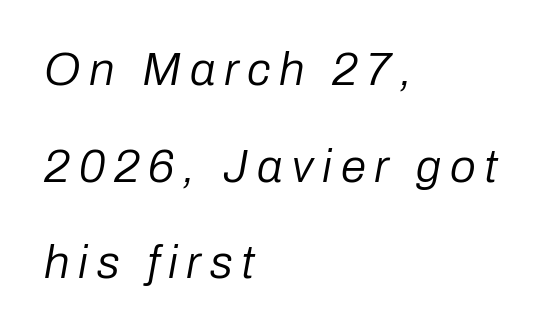
Caption: multi-line text, flush left, ragged right. The rendering uses natural spacing where letterforms have individual widths. Style check: oblique. Lines of text with bare space underneath.
